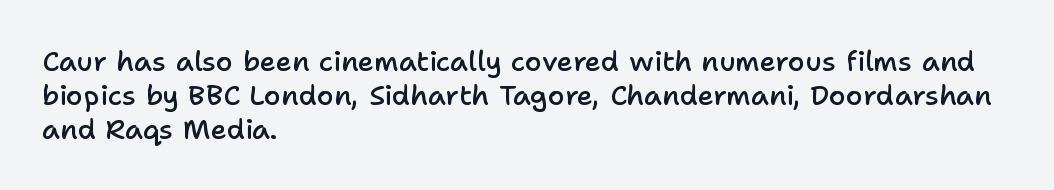
The image shows 28 px semibold sans-serif type, upright; set left-aligned, line spacing 1.21x, normal letter spacing, not underlined; low stroke contrast and a medium x-height.
